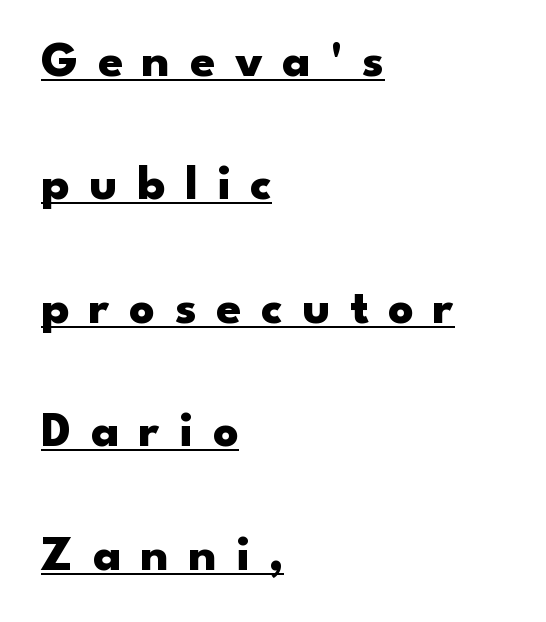
Caption: lettering with a line underneath. The typesetting leans heavy: a genuine bold. The lettering stays uniformly vertical, giving the passage a roman look. Unlike a traditional serif, this face leaves its strokes unadorned. Looks like regular typesetting: each glyph gets only the width it needs. One glance says open: line gaps are wider than usual.
